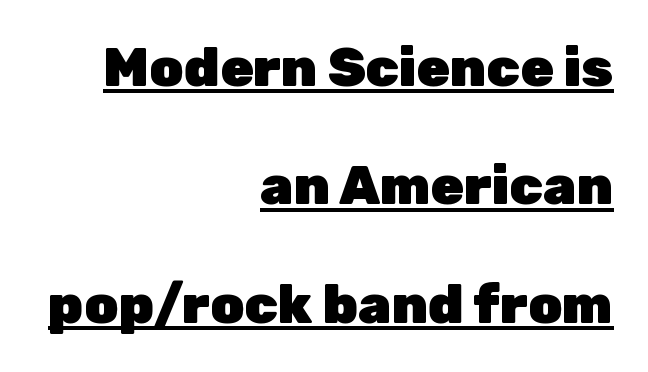
Q: Is the text bold? A: Yes.
Q: Is the text italic (slanted)? A: No, it is upright.
Q: Is the typeface a serif or a sans-serif typeface? A: Sans-serif.
Q: Is the text underlined? A: Yes.
Q: How is the paragraph aligned? A: Right-aligned.
Q: Is the spacing between letters normal or unusually wide? A: Normal.
Q: Is the spacing between lines tight, normal or loose? A: Loose.
Q: Width (condensed, normal, or wide)? A: Normal.
Q: Stroke contrast? A: Low.
Q: x-height? A: Medium.
Q: Monospaced? A: No.
